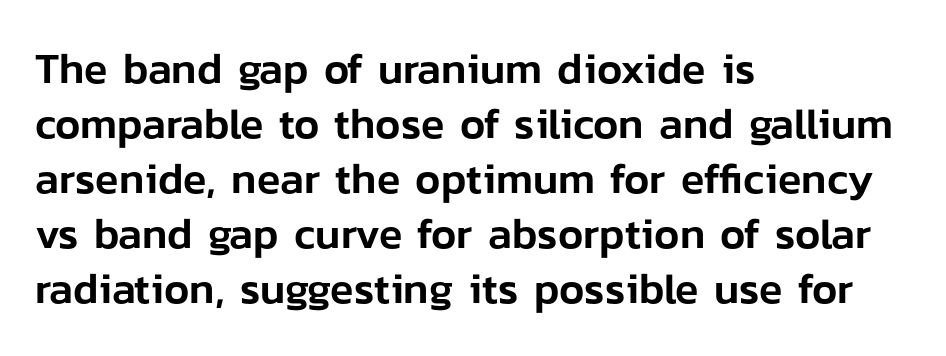
Posture: upright roman. Leftover space on each line is placed entirely after the last word. The rendering uses natural spacing where letterforms have individual widths. No extra tracking has been applied to these lines.
